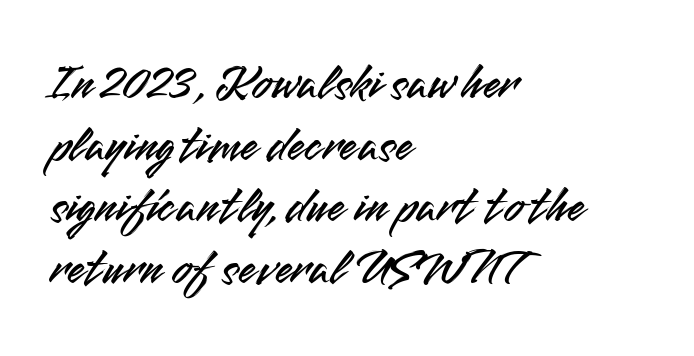
{"serif": "no", "width": "normal", "stroke_contrast": "medium", "x_height": "small", "monospaced": "no", "underline": "no", "align": "left", "line_spacing_ratio": 1.21, "letter_spacing": "normal", "letter_spacing_em": 0.0, "glyph_px": 51}
